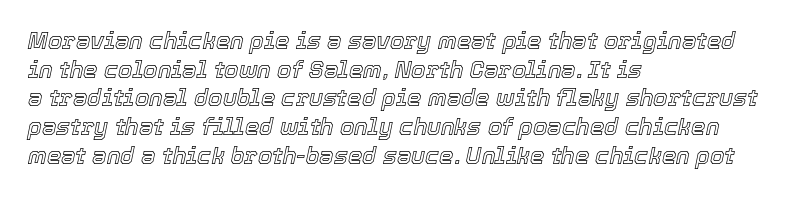
Horizontal alignment here is leftward, the default for most running prose. The strip under each line holds only bare page. A typesetter would mark this as italic. Regarding leading, the lines here are spaced in the standard way.
